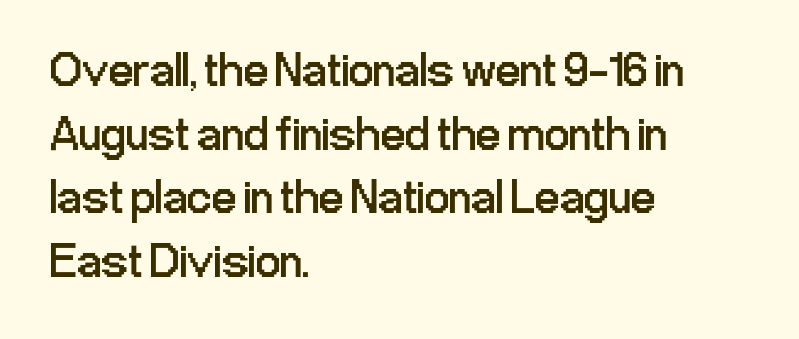
{"serif": "no", "italic": "no", "bold": "no", "weight": "regular", "width": "condensed", "stroke_contrast": "low", "x_height": "medium", "monospaced": "no", "underline": "no", "align": "left", "line_spacing": "normal", "line_spacing_ratio": 1.3, "letter_spacing": "normal", "letter_spacing_em": 0.0, "glyph_px": 49}
